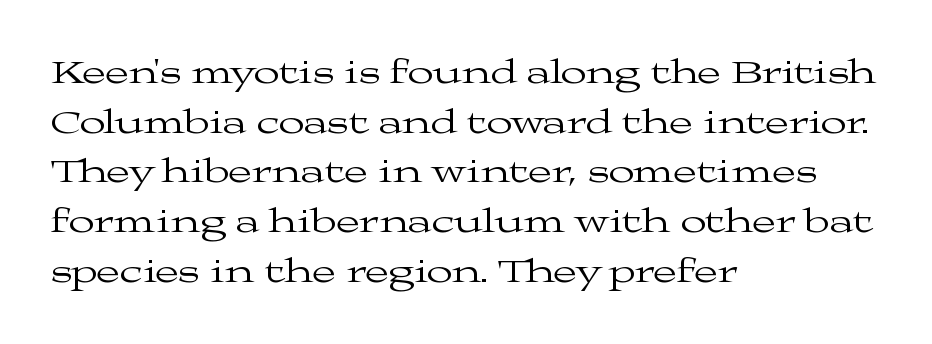
Which margin do the lines hug? The left one — the right edge is uneven. When letters stand straight like this, we call the style roman or upright. The vertical gap from one line to the next is medium. The words here are not underlined.
